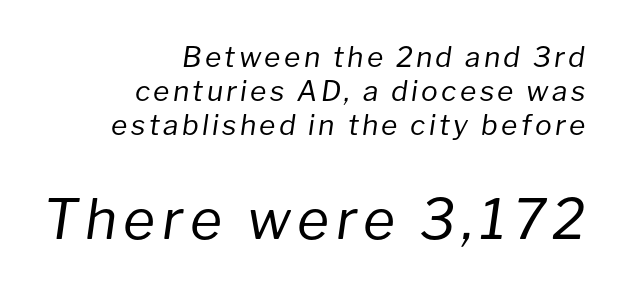
Horizontal alignment here is rightward, an uncommon choice for prose. Is the lower block the larger one? Yes — the lower block carries the bigger type. A typesetter would call this proportional, since set widths differ per character. The zone under the glyphs is completely vacant. Weight: not bold — regular or lighter. The typography opts for an oblique posture over an upright one.
